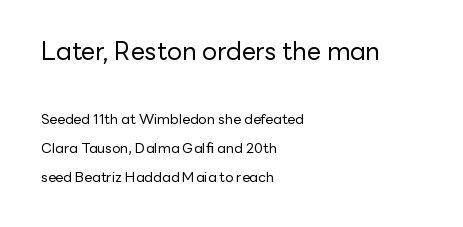
The earlier block is typeset at a bigger size than the later block. Unlike italic type, these characters show no tilt at all. Leading is clearly above the norm, producing a sparse column. Teacher's note: observe the even left margin — that is flush-left alignment. Words float on clear page, feet unadorned. The line texture is even and compact thanks to regular tracking.
